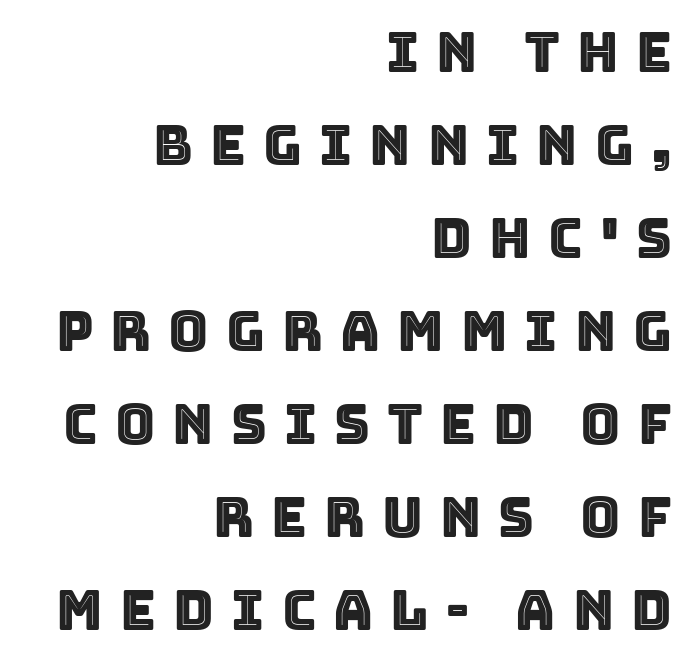
The image shows 55 px text type, upright; set right-aligned, normal line spacing (1.69x), unusually wide letter spacing (+0.31 em), not underlined; a large x-height.
